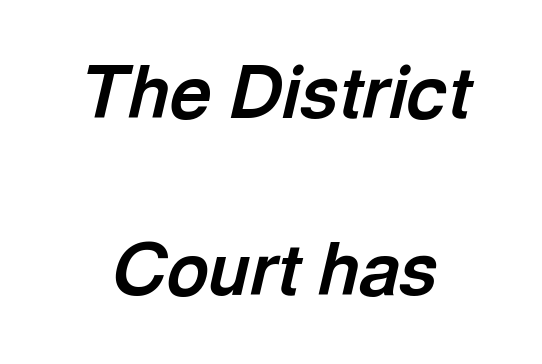
Weight: bold. Underline: absent. Does extra space separate the letters? No, they use regular spacing. The specimen reads as italic at a glance.
